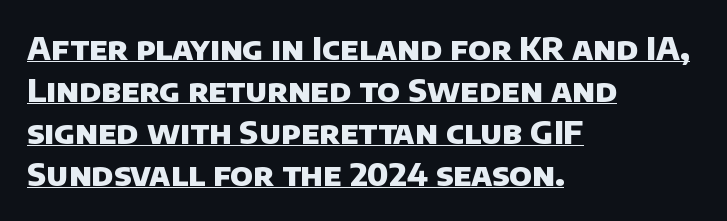
{"serif": "no", "bold": "yes", "weight": "heavy", "width": "normal", "stroke_contrast": "low", "x_height": "large", "monospaced": "no", "underline": "yes", "align": "left", "line_spacing": "normal", "line_spacing_ratio": 1.31, "letter_spacing": "normal", "letter_spacing_em": 0.0, "glyph_px": 32}
